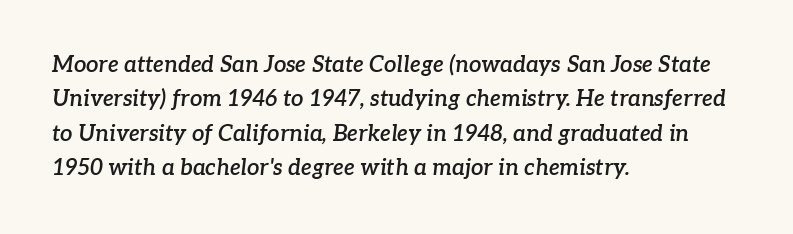
{"italic": "yes", "lean": "right", "slant_degrees": 7, "bold": "semi", "underline": "no", "align": "left", "line_spacing": "normal", "line_spacing_ratio": 1.56, "letter_spacing": "normal", "letter_spacing_em": 0.0, "glyph_px": 22}
